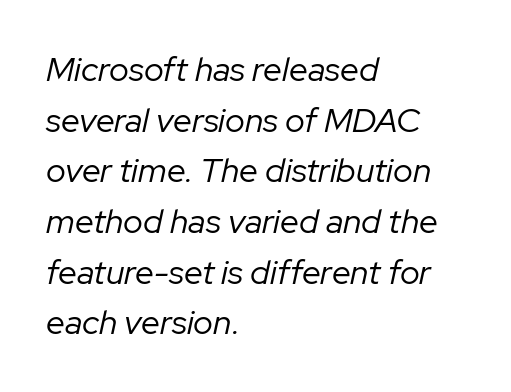
The rendering uses natural spacing where letterforms have individual widths. The block of text has a typical density, with ordinary space between rows. No heavy texture on the line: the type isn't bold. Glance below the letters and you will spot only blank space. The line texture is even and compact thanks to regular tracking.
